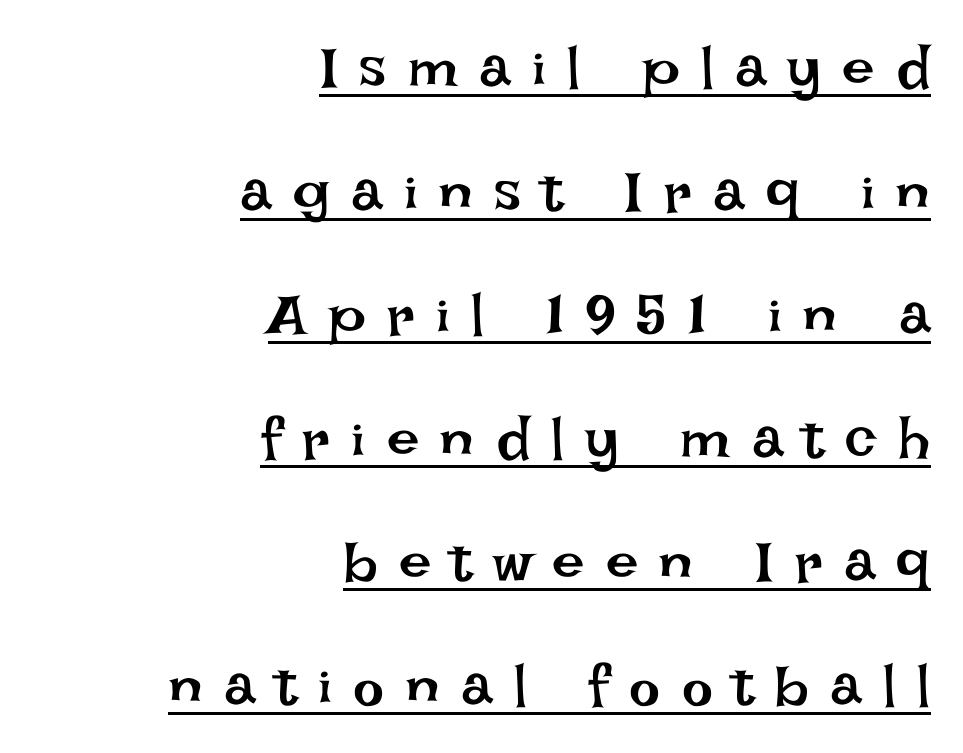
The image shows 58 px regular-weight type, upright; set right-aligned, loose line spacing (2.13x), unusually wide letter spacing (+0.37 em), underlined; low stroke contrast and a large x-height.
